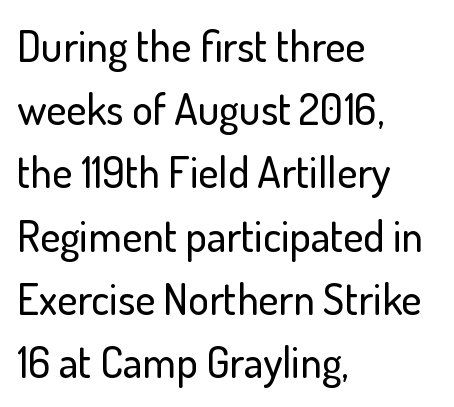
The image shows 43 px sans-serif type, upright; set left-aligned, normal line spacing (1.47x), normal letter spacing, not underlined; low stroke contrast and a small x-height.
